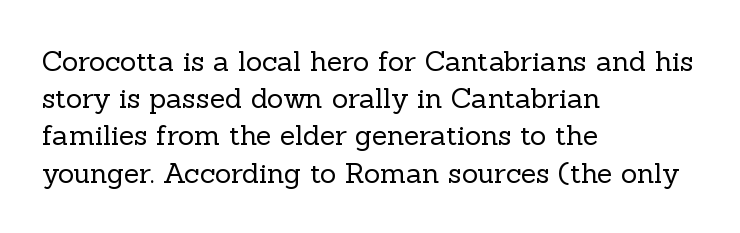
You could not count columns in this text — the font is proportionally spaced. Left-aligned paragraph, ragged on the right. Anything drawn beneath the words? Only blank space. The font family rendered here belongs to the serif group. The cut favours lightness, reaching ordinary text weight at its darkest.
